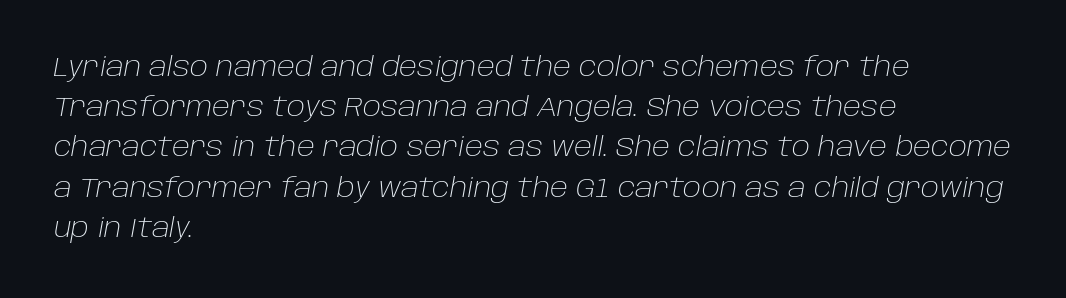
Q: Is the text bold? A: No.
Q: Is the text italic (slanted)? A: Yes, it leans right by about 10 degrees.
Q: Is the text underlined? A: No.
Q: How is the paragraph aligned? A: Left-aligned.
Q: Is the spacing between letters normal or unusually wide? A: Normal.
Q: Is the spacing between lines tight, normal or loose? A: Normal.
